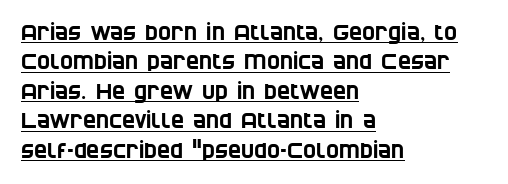
The image shows 22 px text type; set left-aligned, normal line spacing (1.34x), normal letter spacing, underlined.
